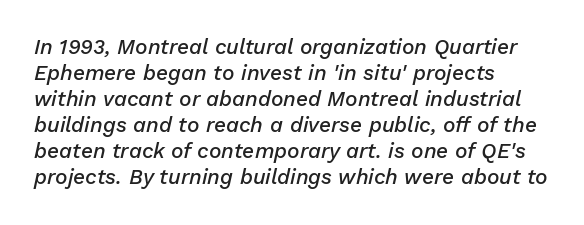
Q: Is the text bold? A: Semi-bold.
Q: Is the text italic (slanted)? A: Yes, it leans right by about 13 degrees.
Q: Is the text underlined? A: No.
Q: How is the paragraph aligned? A: Left-aligned.
Q: Is the spacing between letters normal or unusually wide? A: Normal.
